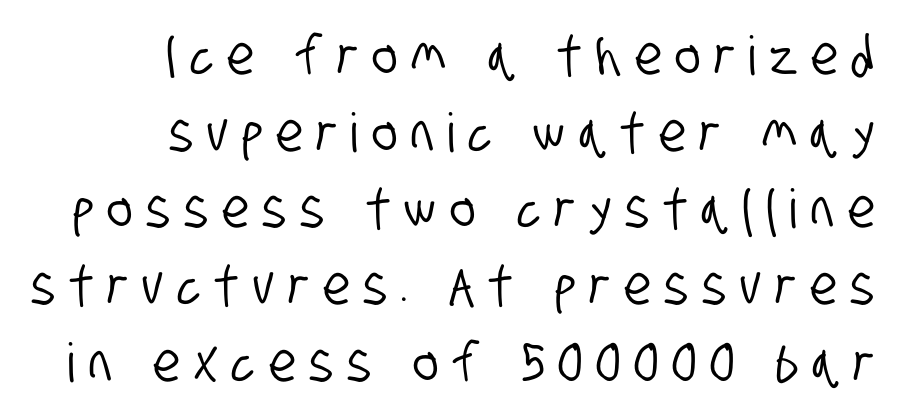
A typesetter would call this proportional, since set widths differ per character. Every row of glyphs terminates at an identical x-position on the right. Words float on clear page, feet unadorned. Reading down the column, the eye jumps a familiar distance to each next line.
